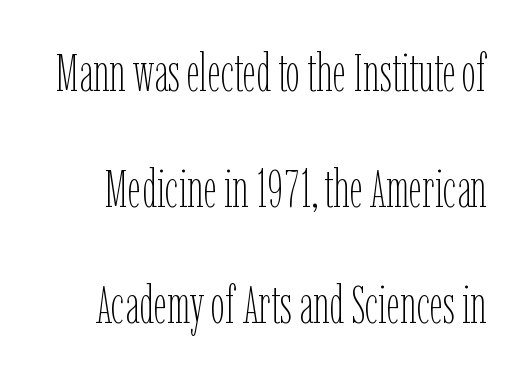
Q: Is the text bold? A: No.
Q: Is the text italic (slanted)? A: No, it is upright.
Q: Is the text underlined? A: No.
Q: Is the spacing between letters normal or unusually wide? A: Normal.
Q: Is the spacing between lines tight, normal or loose? A: Loose.
Q: Width (condensed, normal, or wide)? A: Condensed.
Q: Stroke contrast? A: Low.
Q: x-height? A: Medium.
Q: Monospaced? A: No.
